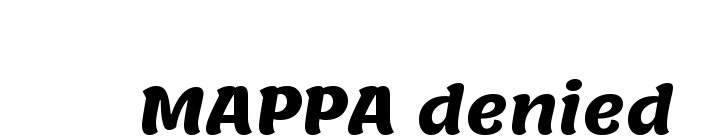
Proportional: the letters do not fall into vertical columns. Each word holds together tightly as a unit, with standard inter-letter gaps. Strong, thick strokes mark this as bold type. Each letter's strokes conclude bluntly, with no projecting serifs.
